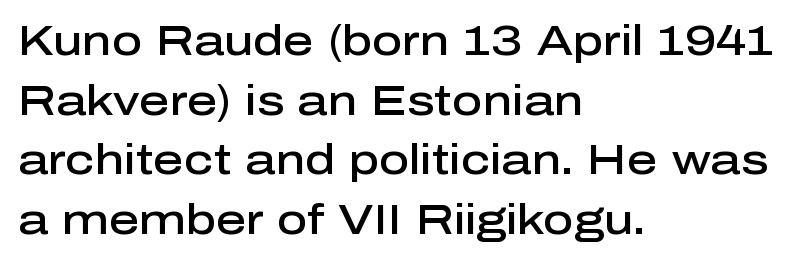
Q: Is the text bold? A: Semi-bold.
Q: Is the text italic (slanted)? A: No, it is upright.
Q: Is the typeface a serif or a sans-serif typeface? A: Sans-serif.
Q: Is the text underlined? A: No.
Q: How is the paragraph aligned? A: Left-aligned.
Q: Is the spacing between letters normal or unusually wide? A: Normal.
Q: Is the spacing between lines tight, normal or loose? A: Normal.
Q: Width (condensed, normal, or wide)? A: Normal.
Q: Stroke contrast? A: Low.
Q: x-height? A: Medium.
Q: Monospaced? A: No.
